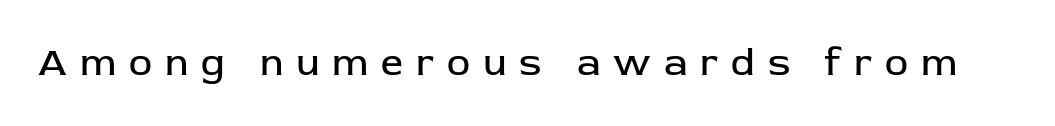
The image shows 39 px regular-weight sans-serif type, upright; set unusually wide letter spacing (+0.33 em), not underlined; low stroke contrast and a medium x-height.
